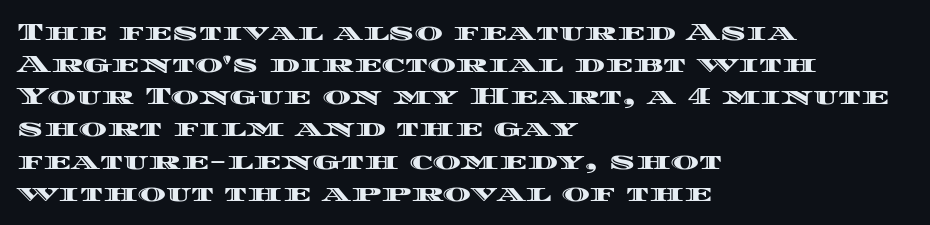
Just letters on the line, the space beneath them empty. Honestly, the row spacing looks completely unremarkable. No italicization has been applied; the sample stays upright. Teacher's note: observe the even left margin — that is flush-left alignment. Glyph-to-glyph distance matches everyday printed text.
